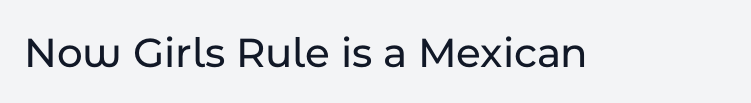
The image shows 44 px sans-serif type, upright; set normal letter spacing, not underlined; low stroke contrast and a medium x-height.
